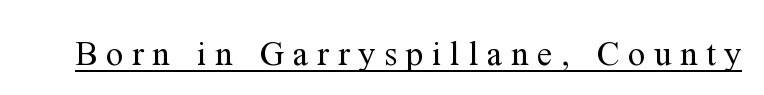
No letter is thick-stroked: the sample isn't bold. Observe the wide spacing: letters keep a clear distance from each other. The type family on display is of the serif kind. Underlined type. Italic: no, the glyphs are upright roman.
